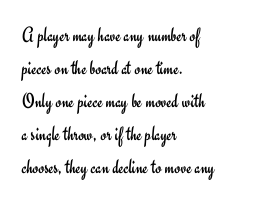
The image shows 21 px text type; set left-aligned, normal line spacing (1.57x), normal letter spacing, not underlined.
